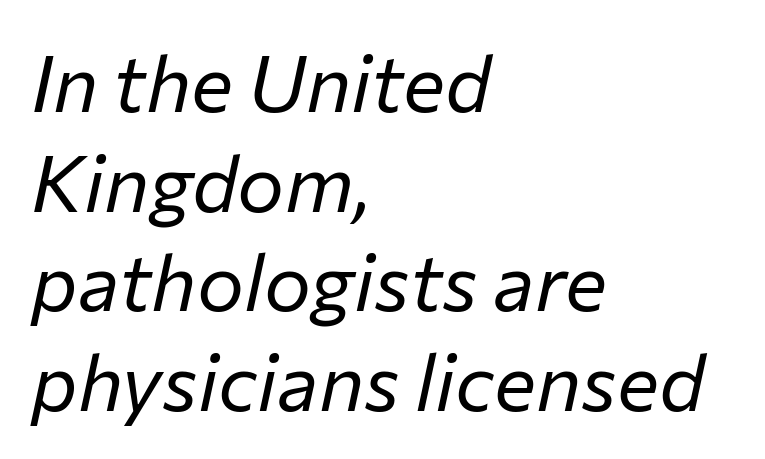
Q: Is the text bold? A: No.
Q: Is the text italic (slanted)? A: Yes, it leans right by about 12 degrees.
Q: Is the text underlined? A: No.
Q: How is the paragraph aligned? A: Left-aligned.
Q: Is the spacing between letters normal or unusually wide? A: Normal.
Q: Is the spacing between lines tight, normal or loose? A: Normal.
Q: Width (condensed, normal, or wide)? A: Normal.
Q: Stroke contrast? A: Low.
Q: x-height? A: Medium.
Q: Monospaced? A: No.
